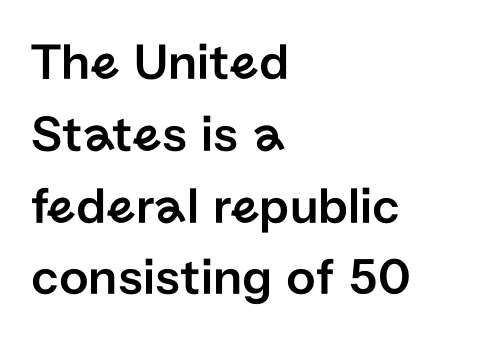
{"serif": "no", "italic": "no", "width": "normal", "stroke_contrast": "low", "x_height": "medium", "monospaced": "no", "underline": "no", "align": "left", "line_spacing": "normal", "line_spacing_ratio": 1.38, "letter_spacing": "normal", "letter_spacing_em": 0.0, "glyph_px": 52}
